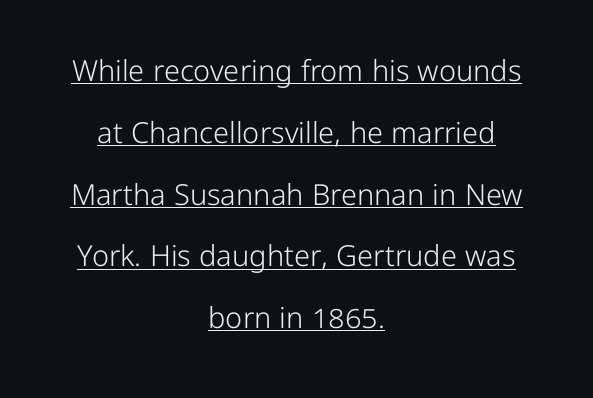
This sample has the flowing, uneven cadence of proportional lettering. Emphasis is given by a line drawn under the lettering. Font category for this specimen: sans-serif. Vertically, the passage feels expansive, rows floating well apart. Letters have the restrained weight of plain body copy at most.
